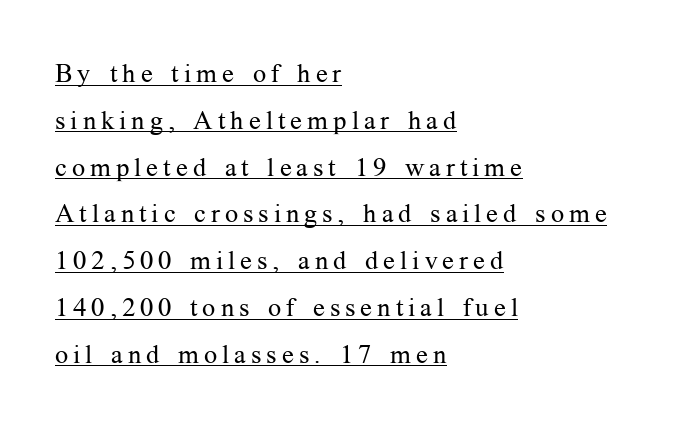
{"italic": "no", "bold": "no", "underline": "yes", "align": "left", "line_spacing_ratio": 1.8, "glyph_px": 26}
